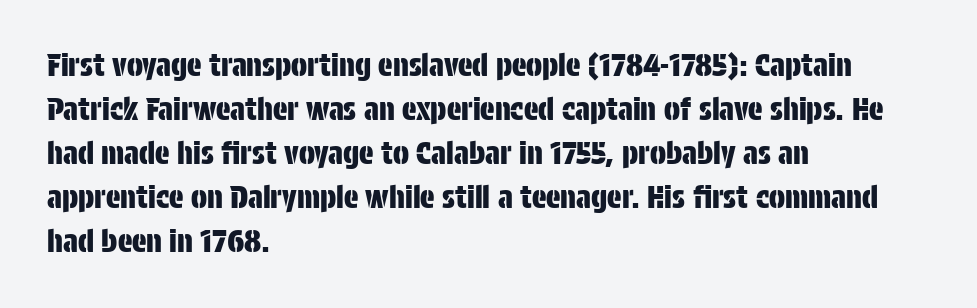
{"serif": "no", "italic": "no", "width": "condensed", "stroke_contrast": "low", "x_height": "large", "monospaced": "no", "underline": "no", "align": "left", "line_spacing": "normal", "line_spacing_ratio": 1.47, "letter_spacing": "normal", "letter_spacing_em": 0.0, "glyph_px": 30}
